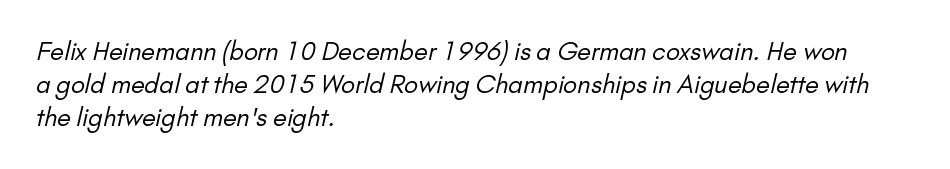
What stands out about the letter spacing? Nothing — it is the standard amount. Normally led — the rows are evenly, conventionally spaced. A student would call this left alignment; a typographer would say flush left, rag right. Check under the words: just untouched page. Think standard paragraph weight, or any step lighter than that.
